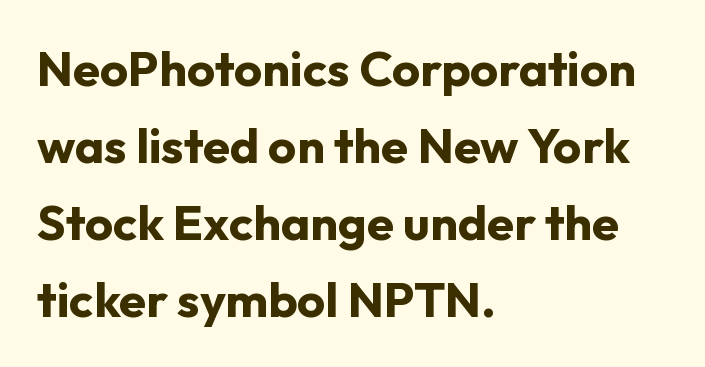
Any mark beneath the type? The region is blank. Think of a printed novel: that variable character pitch is what you see here. Reading down the column, the eye jumps a familiar distance to each next line. Between one letter and the next there's only the usual sliver of space. Each glyph is drawn with heavy, bold strokes.
